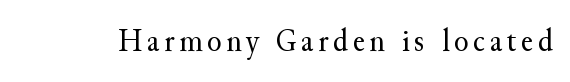
Q: Is the text bold? A: No.
Q: Is the text italic (slanted)? A: No, it is upright.
Q: Is the typeface a serif or a sans-serif typeface? A: Serif.
Q: Is the text underlined? A: No.
Q: Width (condensed, normal, or wide)? A: Normal.
Q: Stroke contrast? A: Medium.
Q: x-height? A: Small.
Q: Monospaced? A: No.
